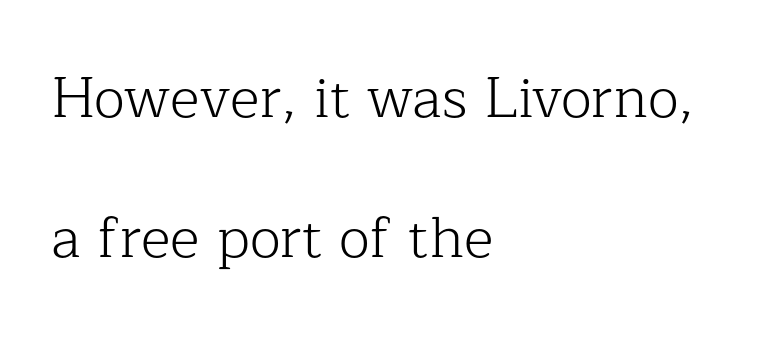
Q: Is the text bold? A: No.
Q: Is the text italic (slanted)? A: No, it is upright.
Q: Is the typeface a serif or a sans-serif typeface? A: Serif.
Q: Is the text underlined? A: No.
Q: How is the paragraph aligned? A: Left-aligned.
Q: Is the spacing between letters normal or unusually wide? A: Normal.
Q: Is the spacing between lines tight, normal or loose? A: Loose.
Q: Width (condensed, normal, or wide)? A: Normal.
Q: Stroke contrast? A: Low.
Q: x-height? A: Medium.
Q: Monospaced? A: No.
